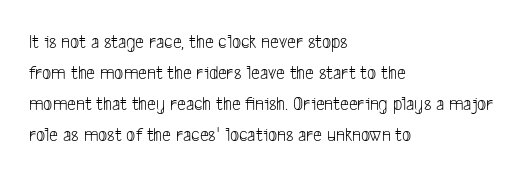
Q: Is the text bold? A: No.
Q: Is the text underlined? A: No.
Q: How is the paragraph aligned? A: Left-aligned.
Q: Is the spacing between letters normal or unusually wide? A: Normal.
Q: Is the spacing between lines tight, normal or loose? A: Normal.
